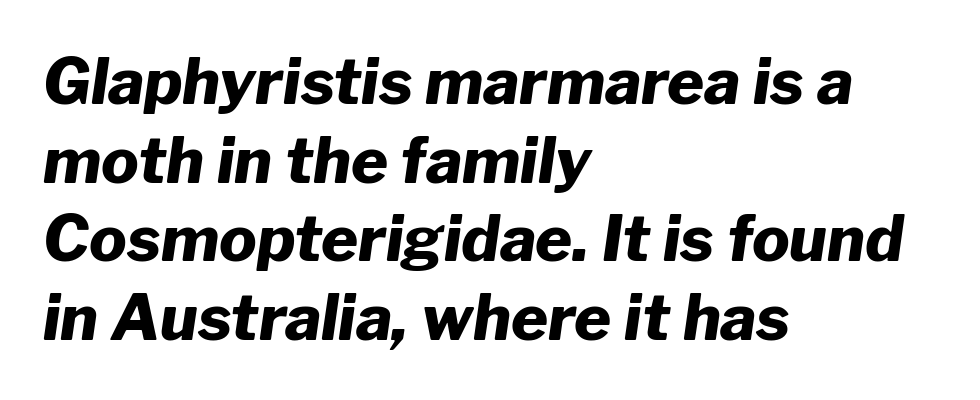
Character widths vary here, with narrow letters taking less room than wide ones. The ragged edge is on the right, which tells us the setting is flush left. Observe the ordinary spacing: letters are neighbours, not strangers. Underline: absent. The glyphs look as if they've been sheared to an angle.
